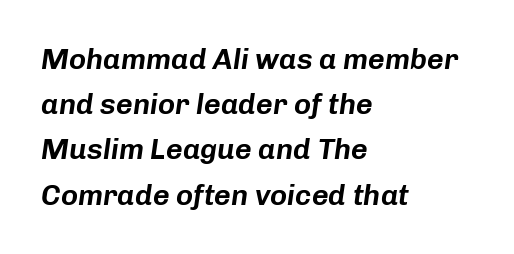
Compared with typical paragraphs, the rows here are spaced about the same. These lines are set flush left with a ragged right edge. Plain, unruled lines of type. Proportional: the letters do not fall into vertical columns. Does extra space separate the letters? No, they use regular spacing. Compared with ordinary roman type, these characters are visibly tilted.
